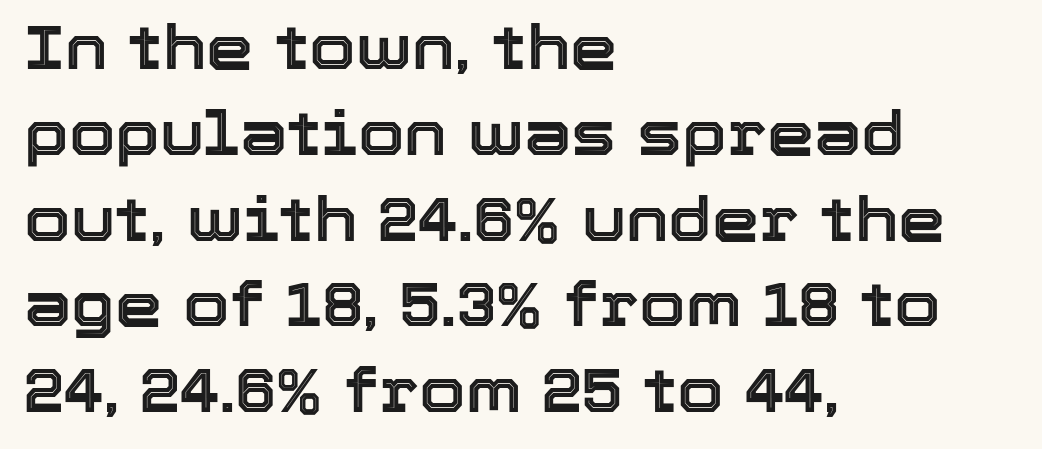
The image shows 60 px text type, upright; set left-aligned, normal line spacing (1.43x), normal letter spacing, not underlined; a medium x-height.
